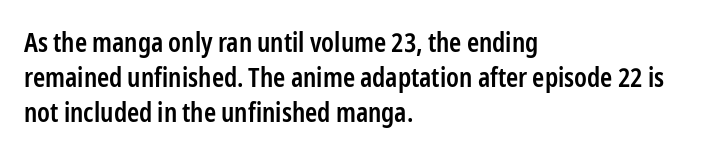
{"italic": "no", "bold": "semi", "underline": "no", "align": "left", "line_spacing": "normal", "line_spacing_ratio": 1.35, "letter_spacing": "normal", "letter_spacing_em": 0.0, "glyph_px": 26}
